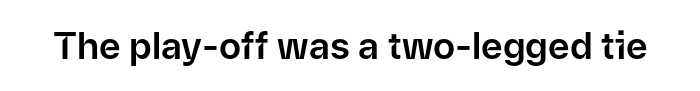
Spacing between characters is what you'd get straight out of the box. Just letters on the line, the space beneath them empty. This rendering employs a face without finishing strokes, i.e., a sans-serif. Each letter keeps its own natural width here, so spacing adapts to shape. Quick note: not italic, upright.
